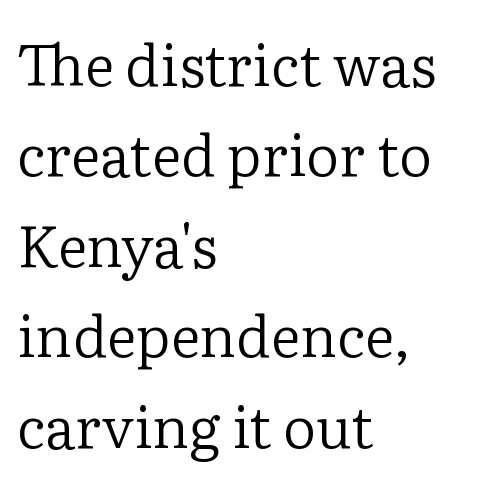
The image shows 58 px regular-weight serif type, upright; set left-aligned, normal line spacing (1.56x), normal letter spacing, not underlined; low stroke contrast and a medium x-height.
